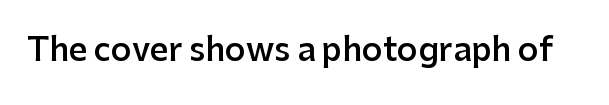
Ordinary non-slanted type is in use. You could not count columns in this text — the font is proportionally spaced. A sans-serif font was chosen for this passage. Stems and bowls a touch heavier than normal — semibold.
